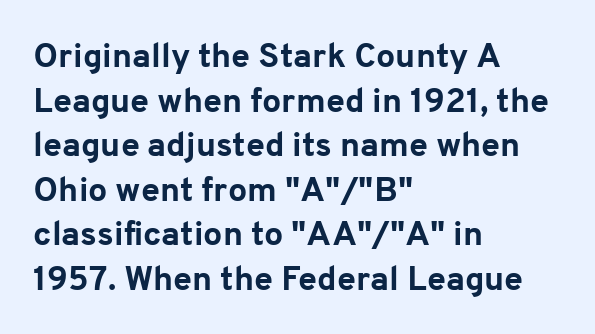
The image shows 34 px bold sans-serif type, upright; set left-aligned, normal line spacing (1.31x), normal letter spacing, not underlined; low stroke contrast and a medium x-height.
